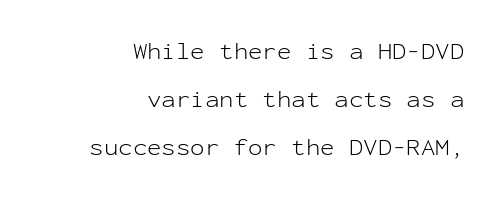
The image shows 24 px text type, upright; set right-aligned, loose line spacing (2.01x), normal letter spacing, not underlined.
